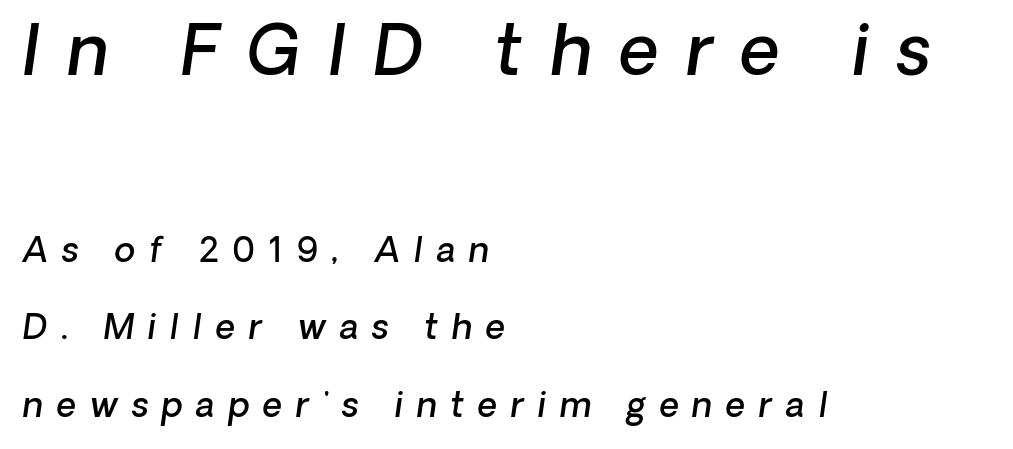
{"serif": "no", "bold": "semi", "weight": "semibold", "width": "normal", "stroke_contrast": "low", "x_height": "medium", "monospaced": "no", "underline": "no", "align": "left", "line_spacing": "loose", "line_spacing_ratio": 2.28, "letter_spacing": "wide", "letter_spacing_em": 0.4, "larger_block": "first", "size_ratio": 2.03, "glyph_px": 69}
